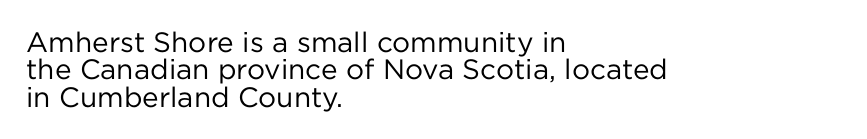
These lines are composed in type without serifs. Looks like regular typesetting: each glyph gets only the width it needs. Typeset ragged right — the left edge is the straight one. A roman cut, with each character standing at attention. These lines keep a tight, regular rhythm from letter to letter.
